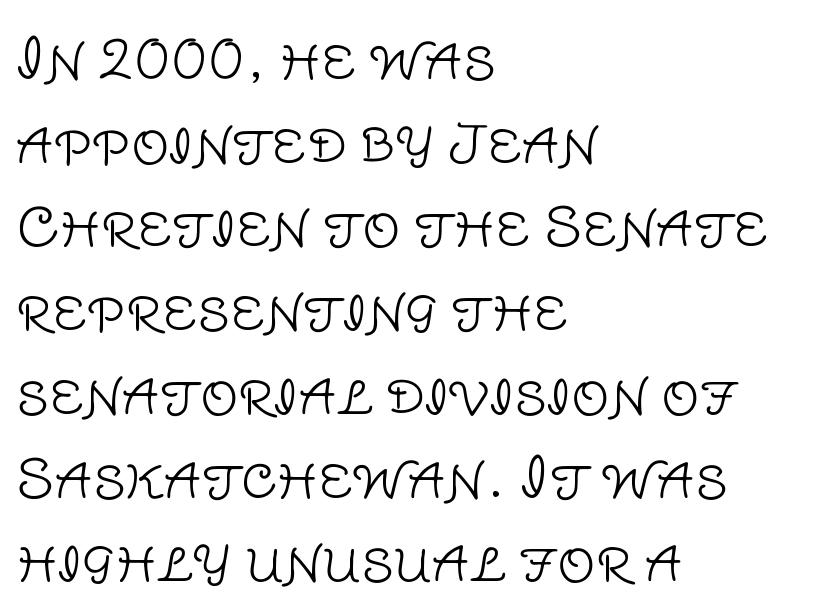
Spacing between characters is what you'd get straight out of the box. Bare-footed words on every line. The vertical gap from one line to the next is medium. Is this a fixed-width face? No — the glyphs have proportional, varying widths.
